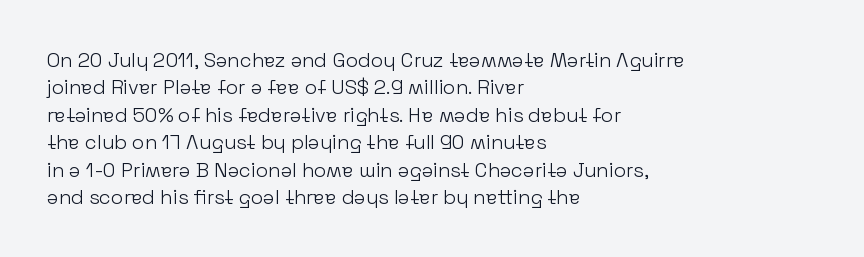
{"italic": "no", "bold": "no", "underline": "no", "align": "left", "line_spacing": "normal", "line_spacing_ratio": 1.37, "letter_spacing": "normal", "letter_spacing_em": 0.0, "glyph_px": 20}
